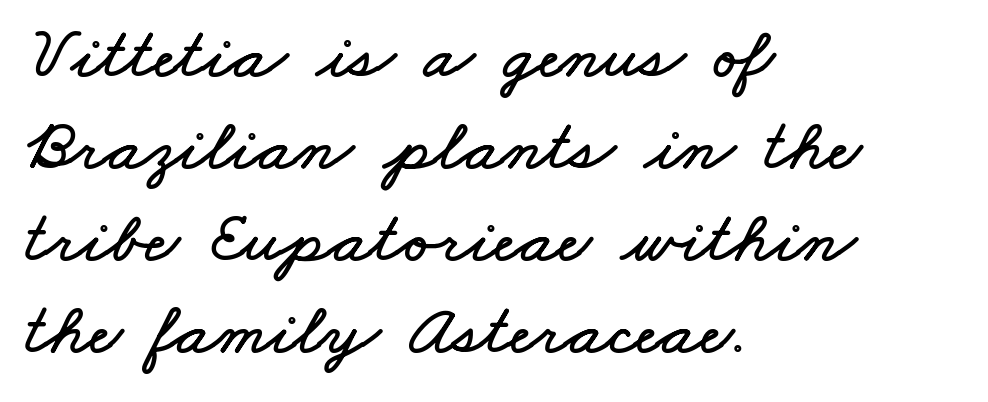
The image shows 73 px wide type; set left-aligned, normal line spacing (1.26x), normal letter spacing, not underlined; low stroke contrast and a small x-height.
